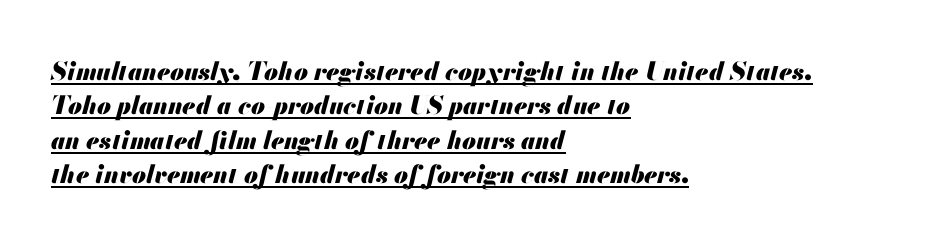
{"italic": "yes", "lean": "right", "slant_degrees": 13, "bold": "yes", "underline": "yes", "align": "left", "line_spacing": "normal", "line_spacing_ratio": 1.38, "letter_spacing": "normal", "letter_spacing_em": 0.0, "glyph_px": 25}
